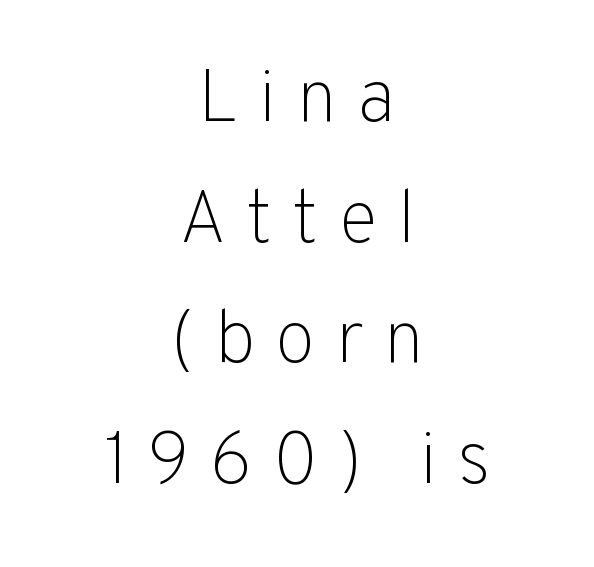
The image shows 75 px light sans-serif type, upright; set centered, normal line spacing (1.61x), unusually wide letter spacing (+0.26 em), not underlined; low stroke contrast and a medium x-height.
